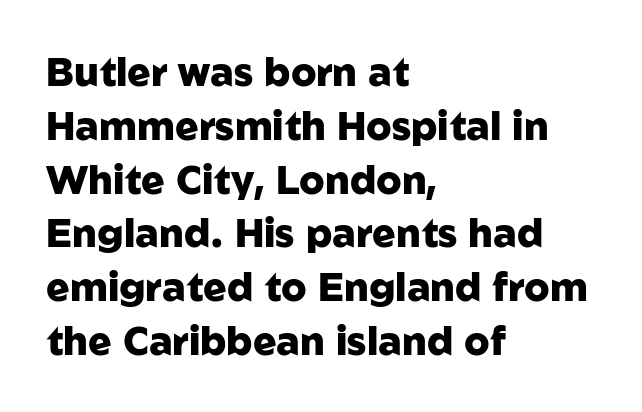
{"serif": "no", "italic": "no", "bold": "yes", "weight": "heavy", "width": "normal", "stroke_contrast": "low", "x_height": "medium", "monospaced": "no", "underline": "no", "align": "left", "line_spacing": "normal", "line_spacing_ratio": 1.38, "letter_spacing": "normal", "letter_spacing_em": 0.0, "glyph_px": 39}
